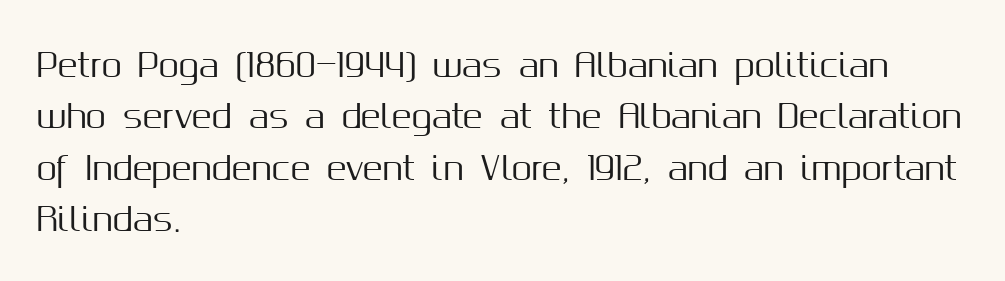
{"serif": "no", "italic": "no", "width": "normal", "stroke_contrast": "medium", "x_height": "medium", "monospaced": "no", "underline": "no", "align": "left", "line_spacing": "normal", "line_spacing_ratio": 1.56, "letter_spacing": "normal", "letter_spacing_em": 0.0, "glyph_px": 33}
